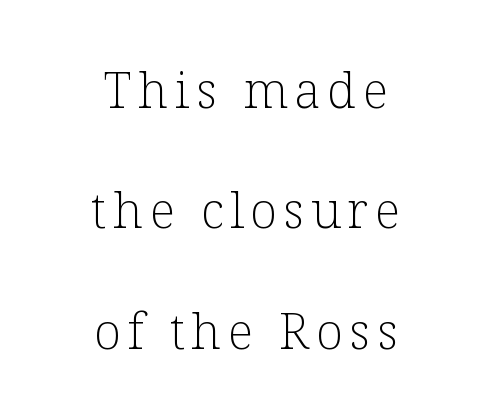
{"serif": "yes", "italic": "no", "bold": "no", "weight": "light", "width": "normal", "stroke_contrast": "low", "x_height": "medium", "monospaced": "no", "underline": "no", "align": "center", "line_spacing": "loose", "line_spacing_ratio": 2.41, "glyph_px": 50}
